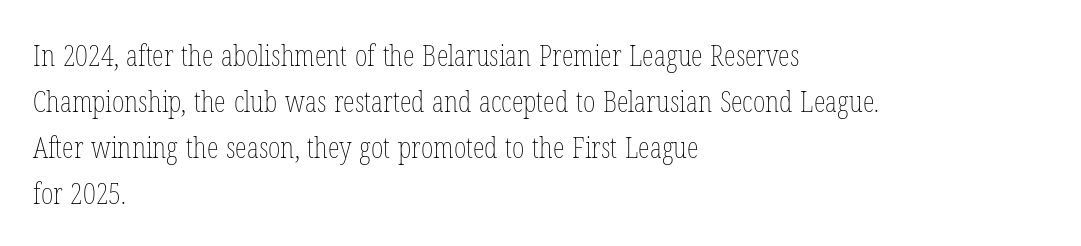
Interline gaps are of average width in this sample. The letters advance in unequal steps, a hallmark of proportional type. No extra ink here — the face is not bold. The font's upright variant was chosen for this text. No word sits above an underline.
